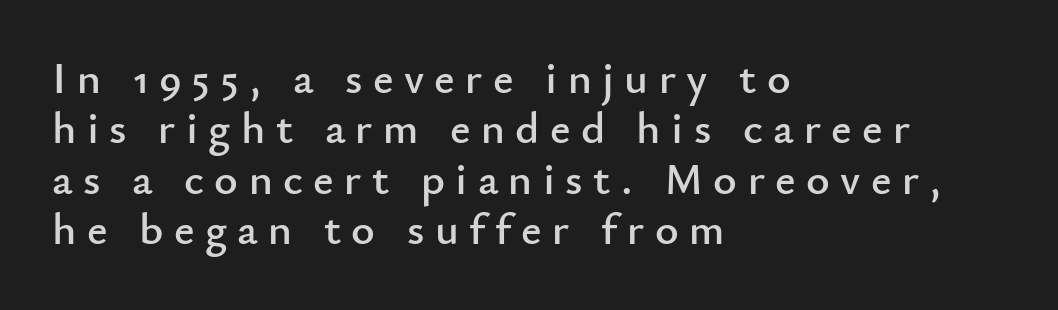
Ascenders rise straight up at ninety degrees. This is sans-serif lettering, the kind often seen on screens and signage. Honestly, the rows look squashed on top of each other. Is this a fixed-width face? No — the glyphs have proportional, varying widths.
